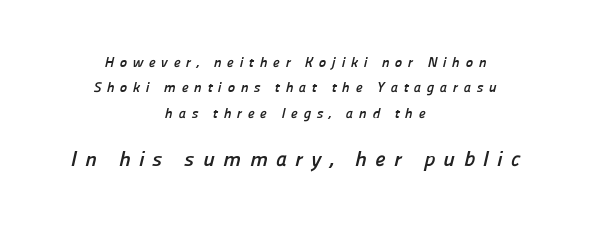
Q: Is the text bold? A: Yes.
Q: Is the text underlined? A: No.
Q: How is the paragraph aligned? A: Centered.
Q: Is the spacing between letters normal or unusually wide? A: Unusually wide.
Q: Which block of text is set in a larger size, the first (top) or the second (bottom)? A: The second (bottom) one.
